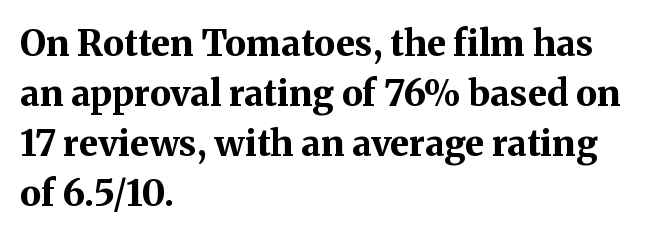
{"serif": "yes", "italic": "no", "bold": "yes", "weight": "bold", "width": "normal", "stroke_contrast": "medium", "x_height": "medium", "monospaced": "no", "underline": "no", "align": "left", "line_spacing": "normal", "line_spacing_ratio": 1.39, "letter_spacing": "normal", "letter_spacing_em": 0.0, "glyph_px": 36}
